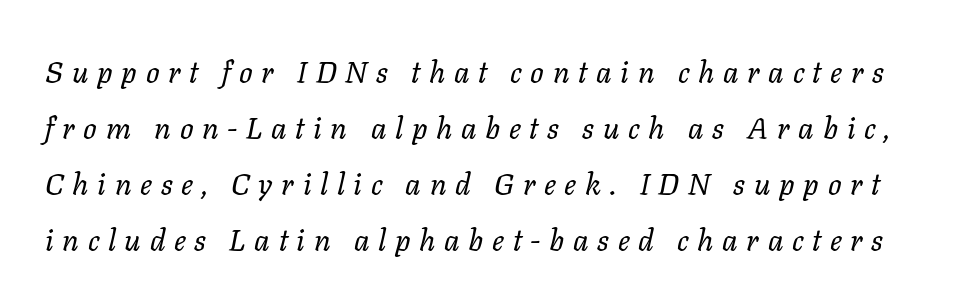
Q: Is the text bold? A: No.
Q: Is the text italic (slanted)? A: Yes, it leans right by about 11 degrees.
Q: Is the text underlined? A: No.
Q: Is the spacing between letters normal or unusually wide? A: Unusually wide.
Q: Width (condensed, normal, or wide)? A: Normal.
Q: Stroke contrast? A: Low.
Q: x-height? A: Medium.
Q: Monospaced? A: No.
